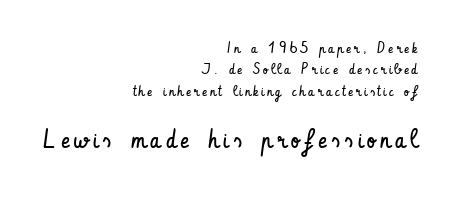
The image shows 26 px text type, upright; set right-aligned, normal line spacing (1.43x), not underlined; the second (bottom) block is 1.73x larger.
